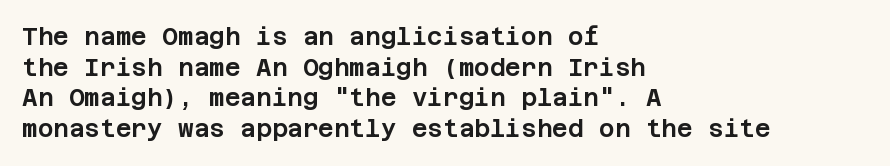
Q: Is the text italic (slanted)? A: No, it is upright.
Q: Is the text underlined? A: No.
Q: How is the paragraph aligned? A: Left-aligned.
Q: Is the spacing between letters normal or unusually wide? A: Normal.
Q: Is the spacing between lines tight, normal or loose? A: Normal.
